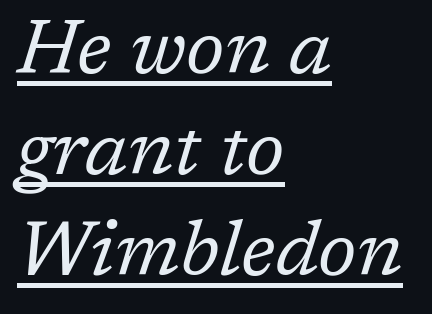
Q: Is the text bold? A: No.
Q: Is the text italic (slanted)? A: Yes, it leans right by about 17 degrees.
Q: Is the typeface a serif or a sans-serif typeface? A: Serif.
Q: Is the text underlined? A: Yes.
Q: How is the paragraph aligned? A: Left-aligned.
Q: Is the spacing between letters normal or unusually wide? A: Normal.
Q: Is the spacing between lines tight, normal or loose? A: Normal.
Q: Width (condensed, normal, or wide)? A: Normal.
Q: Stroke contrast? A: Low.
Q: x-height? A: Medium.
Q: Monospaced? A: No.
